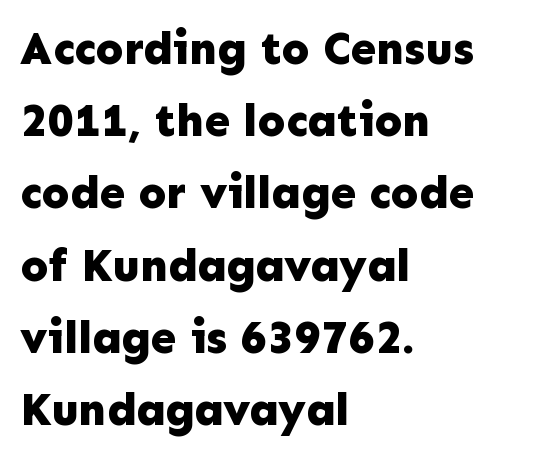
The image shows 46 px bold sans-serif type, upright; set left-aligned, normal line spacing (1.57x), normal letter spacing, not underlined; low stroke contrast and a medium x-height.
